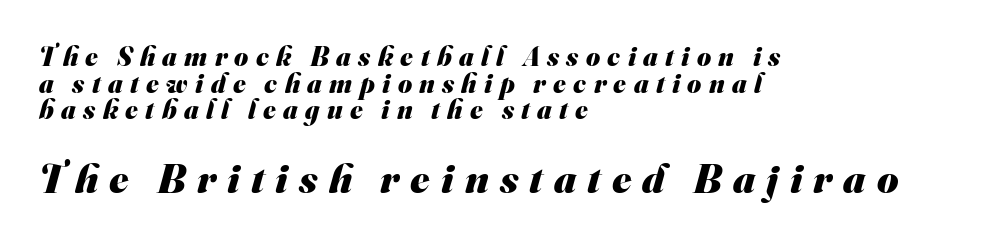
Q: Is the text bold? A: Yes.
Q: Is the typeface a serif or a sans-serif typeface? A: Sans-serif.
Q: Is the text underlined? A: No.
Q: How is the paragraph aligned? A: Left-aligned.
Q: Is the spacing between letters normal or unusually wide? A: Unusually wide.
Q: Is the spacing between lines tight, normal or loose? A: Tight.
Q: Which block of text is set in a larger size, the first (top) or the second (bottom)? A: The second (bottom) one.
Q: Width (condensed, normal, or wide)? A: Normal.
Q: Stroke contrast? A: Medium.
Q: x-height? A: Small.
Q: Monospaced? A: No.
